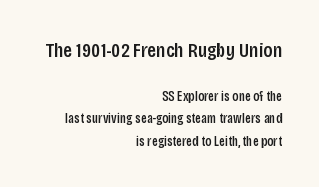
The image shows 21 px text type, upright; set right-aligned, normal line spacing (1.59x), normal letter spacing, not underlined; the first (top) block is 1.5x larger.
